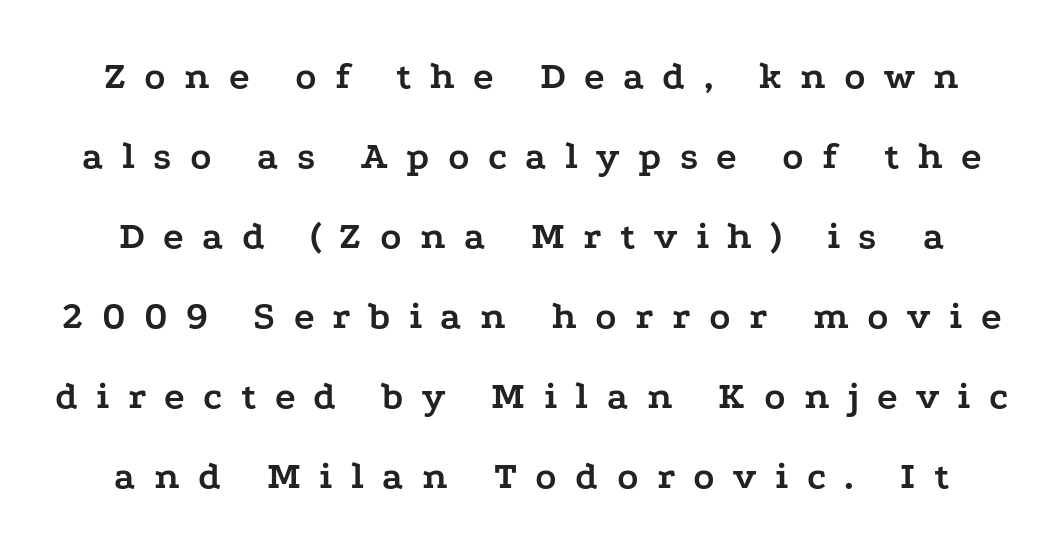
The sample has been set heavy, in full bold. The lettering stays uniformly vertical, giving the passage a roman look. Short note: letters widely spaced. Students, observe: this is what heavily led, spacious text looks like.
